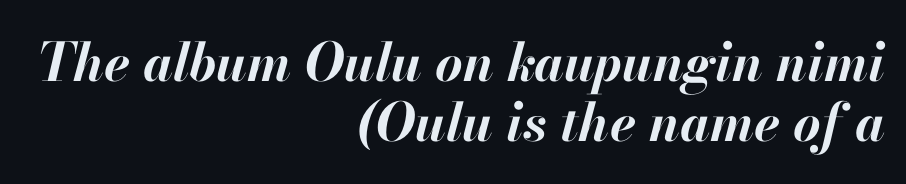
The image shows 53 px bold type, italic (leaning right); set right-aligned, tight line spacing (1.13x), normal letter spacing, not underlined; high stroke contrast and a small x-height.
